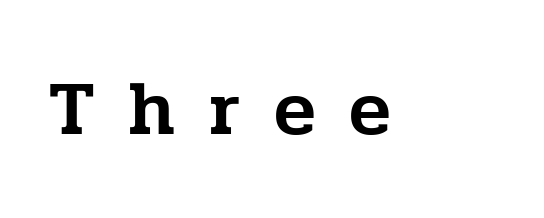
The image shows 77 px serif type, upright; set unusually wide letter spacing (+0.44 em), not underlined; low stroke contrast and a medium x-height.
